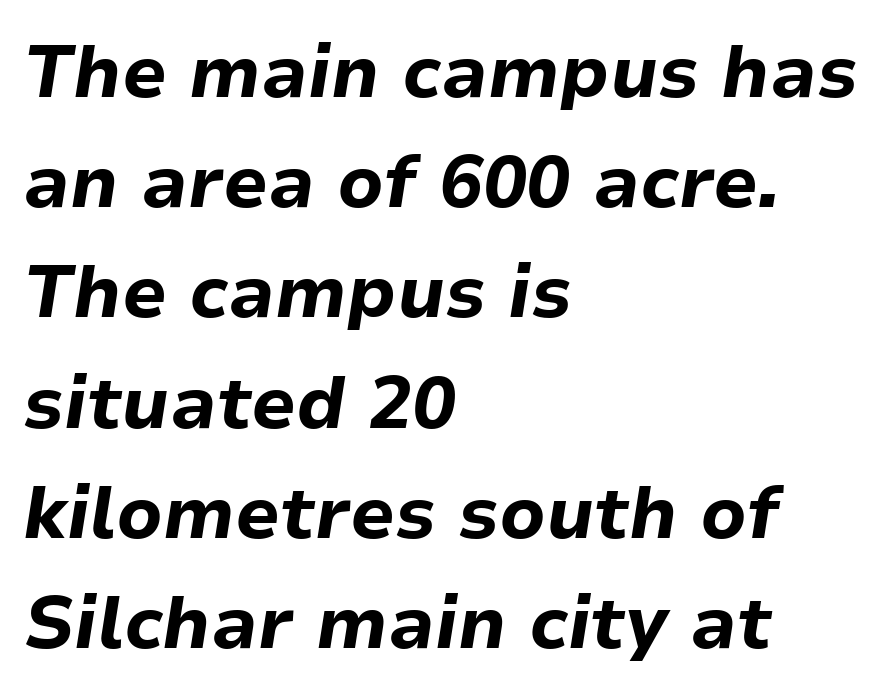
Any mark beneath the type? The region is blank. Notice how descenders clear the ascenders below comfortably — that's standard leading. The tracking reads as untouched default to a designer's eye. It's the slanting kind of type. Pretty heavy lettering here — definitely bold. This sample has the flowing, uneven cadence of proportional lettering.
